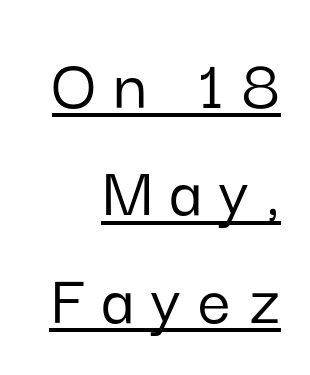
Q: Is the text italic (slanted)? A: No, it is upright.
Q: Is the typeface a serif or a sans-serif typeface? A: Sans-serif.
Q: Is the text underlined? A: Yes.
Q: How is the paragraph aligned? A: Right-aligned.
Q: Is the spacing between letters normal or unusually wide? A: Unusually wide.
Q: Is the spacing between lines tight, normal or loose? A: Normal.
Q: Width (condensed, normal, or wide)? A: Normal.
Q: Stroke contrast? A: Low.
Q: x-height? A: Medium.
Q: Monospaced? A: No.
